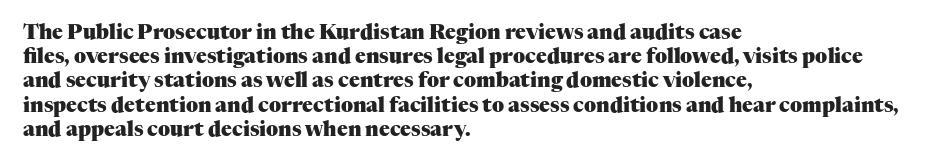
Q: Is the text bold? A: Yes.
Q: Is the text italic (slanted)? A: No, it is upright.
Q: Is the text underlined? A: No.
Q: How is the paragraph aligned? A: Left-aligned.
Q: Is the spacing between letters normal or unusually wide? A: Normal.
